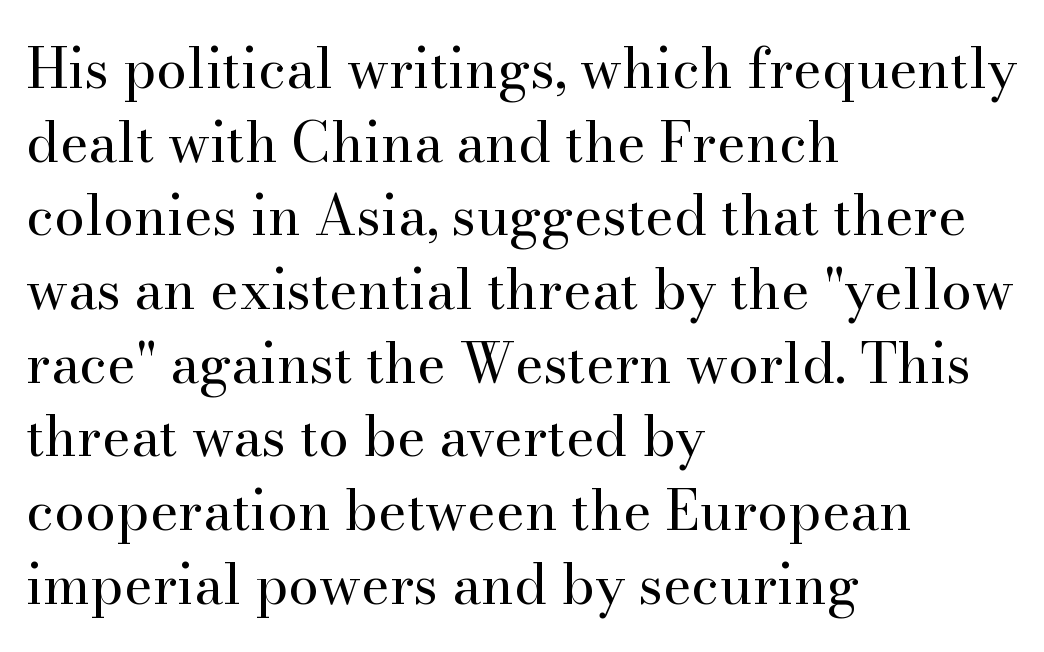
The image shows 55 px regular-weight serif type, upright; set left-aligned, normal line spacing (1.34x), normal letter spacing, not underlined; high stroke contrast and a small x-height.
